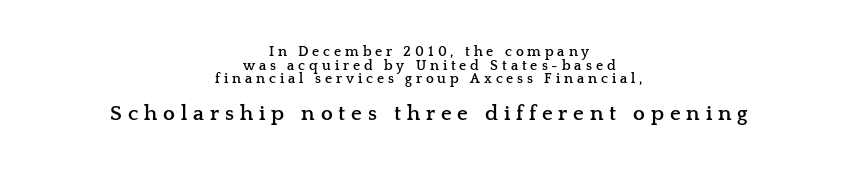
The image shows 21 px bold type, upright; set centered, tight line spacing (0.97x), unusually wide letter spacing (+0.28 em), not underlined; the second (bottom) block is 1.5x larger.
